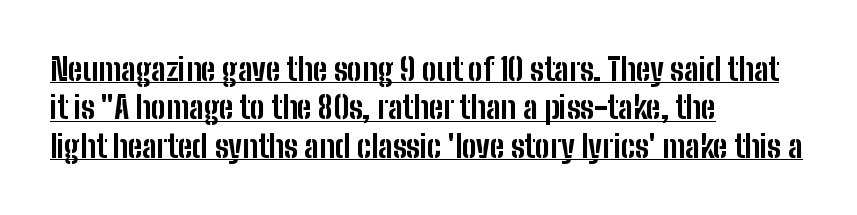
Q: Is the text bold? A: Yes.
Q: Is the text italic (slanted)? A: No, it is upright.
Q: Is the typeface a serif or a sans-serif typeface? A: Sans-serif.
Q: Is the text underlined? A: Yes.
Q: How is the paragraph aligned? A: Left-aligned.
Q: Is the spacing between letters normal or unusually wide? A: Normal.
Q: Width (condensed, normal, or wide)? A: Condensed.
Q: Stroke contrast? A: Low.
Q: x-height? A: Medium.
Q: Monospaced? A: No.
